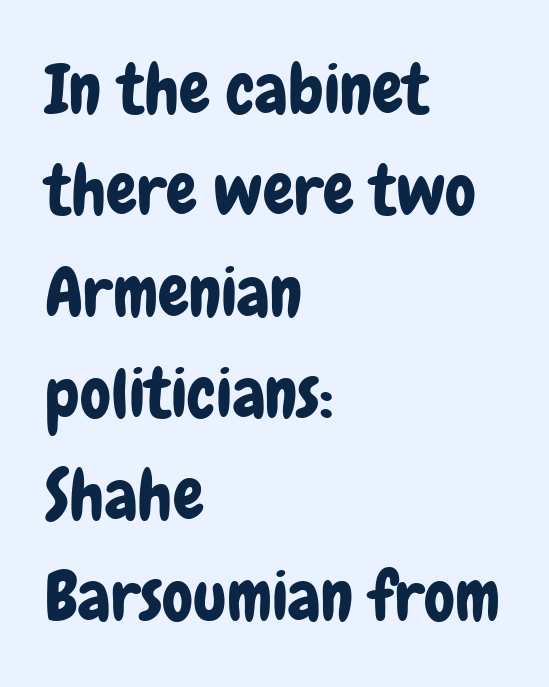
Q: Is the text italic (slanted)? A: No, it is upright.
Q: Is the typeface a serif or a sans-serif typeface? A: Sans-serif.
Q: Is the text underlined? A: No.
Q: How is the paragraph aligned? A: Left-aligned.
Q: Is the spacing between letters normal or unusually wide? A: Normal.
Q: Is the spacing between lines tight, normal or loose? A: Normal.
Q: Width (condensed, normal, or wide)? A: Condensed.
Q: Stroke contrast? A: Low.
Q: x-height? A: Medium.
Q: Monospaced? A: No.
